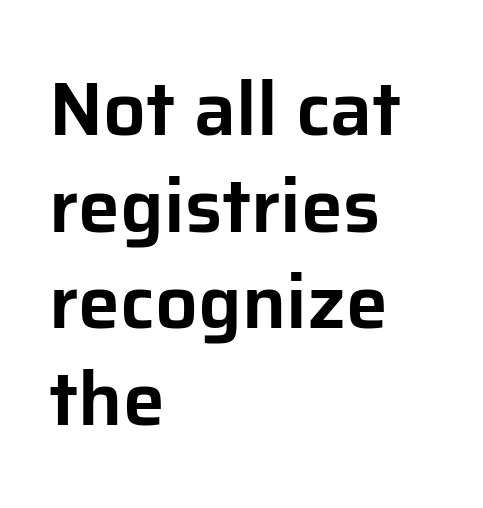
{"serif": "no", "italic": "no", "width": "normal", "stroke_contrast": "low", "x_height": "medium", "monospaced": "no", "underline": "no", "align": "left", "line_spacing": "normal", "line_spacing_ratio": 1.29, "letter_spacing": "normal", "letter_spacing_em": 0.0, "glyph_px": 75}
